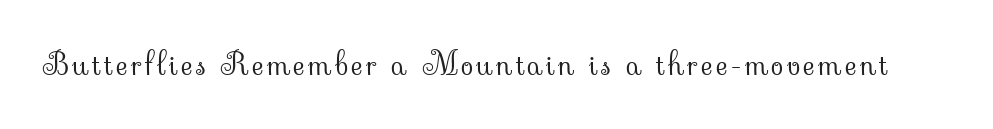
Q: Is the text bold? A: No.
Q: Is the text italic (slanted)? A: No, it is upright.
Q: Is the typeface a serif or a sans-serif typeface? A: Serif.
Q: Is the text underlined? A: No.
Q: Width (condensed, normal, or wide)? A: Normal.
Q: Stroke contrast? A: Low.
Q: x-height? A: Small.
Q: Monospaced? A: No.
